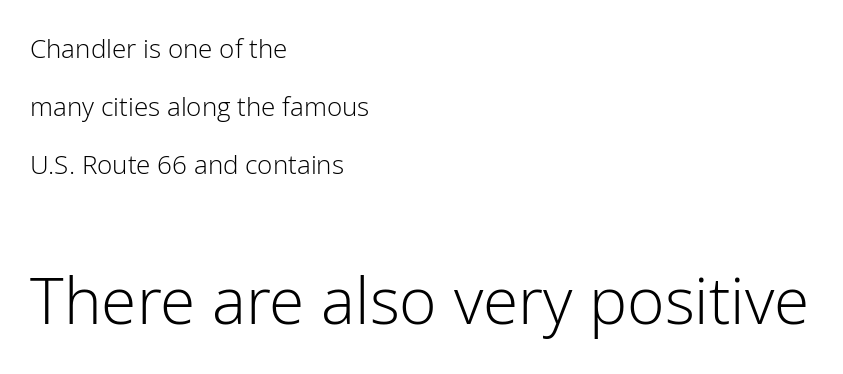
{"serif": "no", "italic": "no", "bold": "no", "weight": "light", "width": "normal", "stroke_contrast": "low", "x_height": "medium", "monospaced": "no", "underline": "no", "align": "left", "line_spacing": "loose", "line_spacing_ratio": 2.23, "letter_spacing": "normal", "letter_spacing_em": 0.0, "larger_block": "second", "size_ratio": 2.46, "glyph_px": 64}
